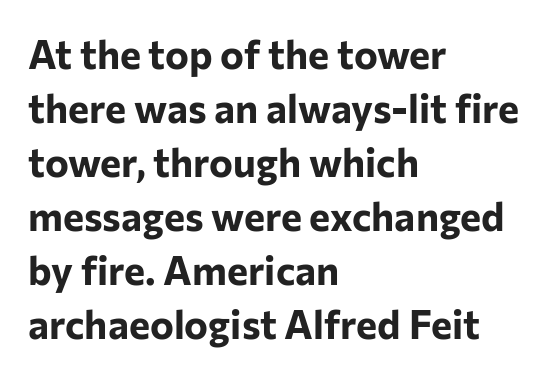
{"serif": "no", "italic": "no", "bold": "yes", "weight": "bold", "width": "normal", "stroke_contrast": "low", "x_height": "medium", "monospaced": "no", "underline": "no", "align": "left", "line_spacing": "normal", "line_spacing_ratio": 1.35, "letter_spacing": "normal", "letter_spacing_em": 0.0, "glyph_px": 40}
